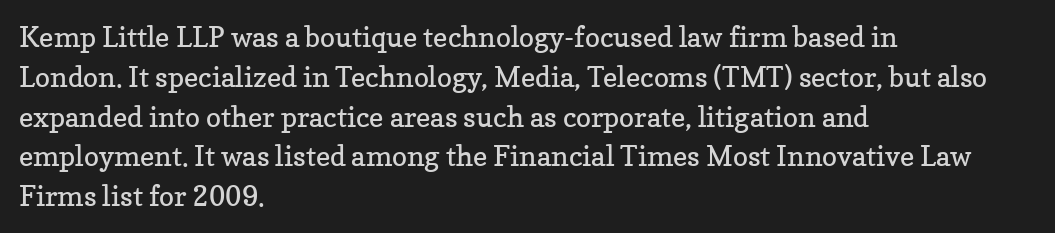
Q: Is the text bold? A: No.
Q: Is the text italic (slanted)? A: No, it is upright.
Q: Is the typeface a serif or a sans-serif typeface? A: Serif.
Q: Is the text underlined? A: No.
Q: How is the paragraph aligned? A: Left-aligned.
Q: Is the spacing between letters normal or unusually wide? A: Normal.
Q: Is the spacing between lines tight, normal or loose? A: Normal.
Q: Width (condensed, normal, or wide)? A: Normal.
Q: Stroke contrast? A: Low.
Q: x-height? A: Medium.
Q: Monospaced? A: No.
